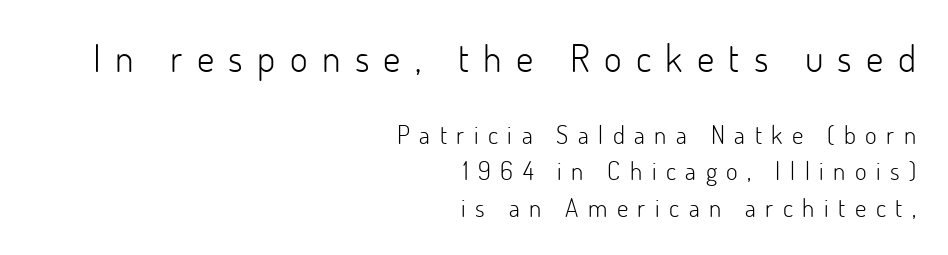
The image shows 38 px light sans-serif type, upright; set right-aligned, normal line spacing (1.46x), unusually wide letter spacing (+0.38 em), not underlined; the first (top) block is 1.52x larger; low stroke contrast and a small x-height.
